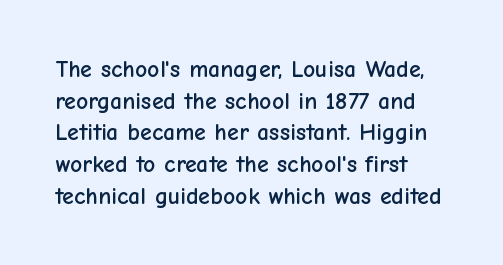
The letterforms sit shoulder to shoulder at normal distance. In terms of leading, this rendering sits right in the middle. The rendering anchors every line to the left-hand side. Style check: upright.
